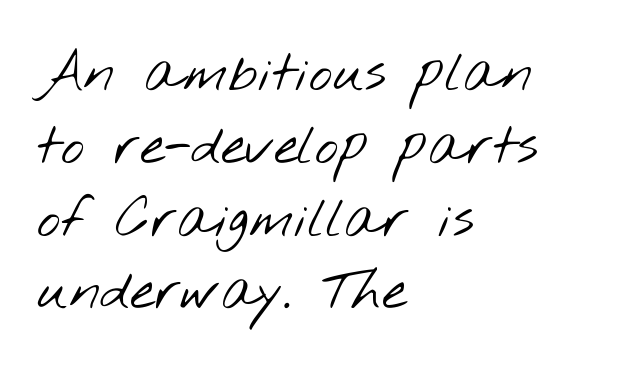
Q: Is the text bold? A: No.
Q: Is the typeface a serif or a sans-serif typeface? A: Sans-serif.
Q: Is the text underlined? A: No.
Q: How is the paragraph aligned? A: Left-aligned.
Q: Is the spacing between letters normal or unusually wide? A: Normal.
Q: Is the spacing between lines tight, normal or loose? A: Normal.
Q: Width (condensed, normal, or wide)? A: Wide.
Q: Stroke contrast? A: Low.
Q: x-height? A: Small.
Q: Monospaced? A: No.
